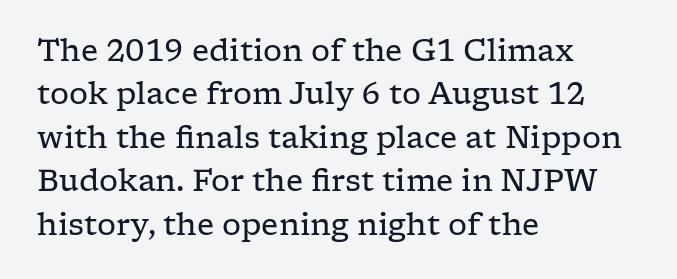
Each line starts at the same left margin while the right side varies. The lettering holds an erect, upright posture throughout. Look at the bottom of the vertical strokes: they flare into serifs here. Tracking here is standard; glyphs follow each other at the usual distance. The passage shown is not bold in any degree.
